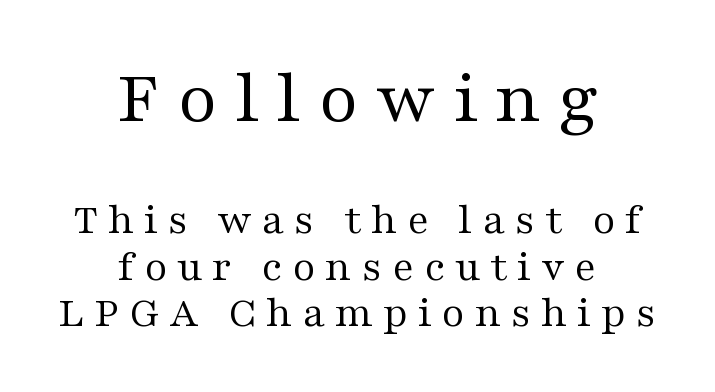
{"serif": "yes", "italic": "no", "bold": "no", "weight": "regular", "width": "wide", "stroke_contrast": "medium", "x_height": "medium", "monospaced": "no", "underline": "no", "align": "center", "line_spacing": "tight", "line_spacing_ratio": 1.05, "letter_spacing": "wide", "letter_spacing_em": 0.22, "larger_block": "first", "size_ratio": 1.75, "glyph_px": 77}
